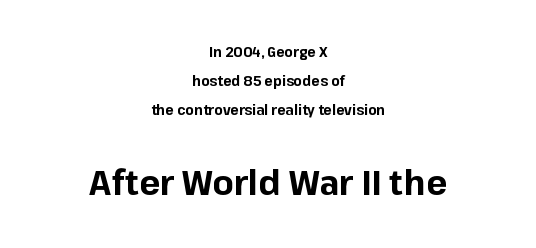
Style check: upright. Letters rest on an invisible, unmarked baseline. Heft: maximum for text — a bold. A typesetter would label this face a sans. Do the characters align in a grid? No, the font is proportional. These two chunks differ in scale, with the bottom chunk taking the larger measure.
